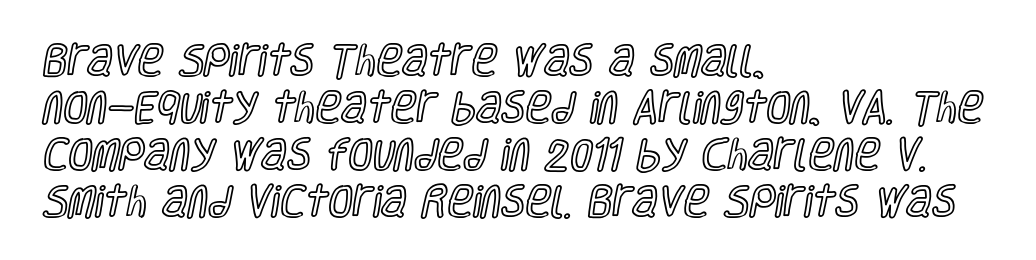
Is the block centered? No — it sits flush against the left margin. The passage shown is typed in a proportional face where columns would drift. Successive baselines arrive at the customary interval. Tracking here is standard; glyphs follow each other at the usual distance.
